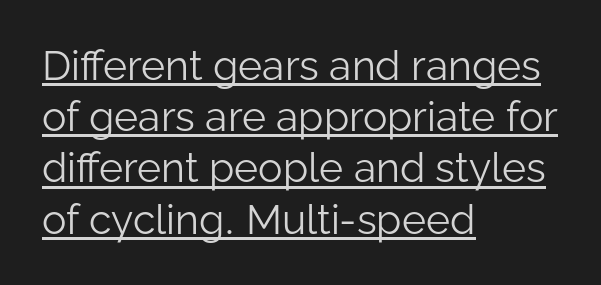
The image shows 41 px light sans-serif type, upright; set left-aligned, normal line spacing (1.25x), normal letter spacing, underlined; low stroke contrast and a medium x-height.
